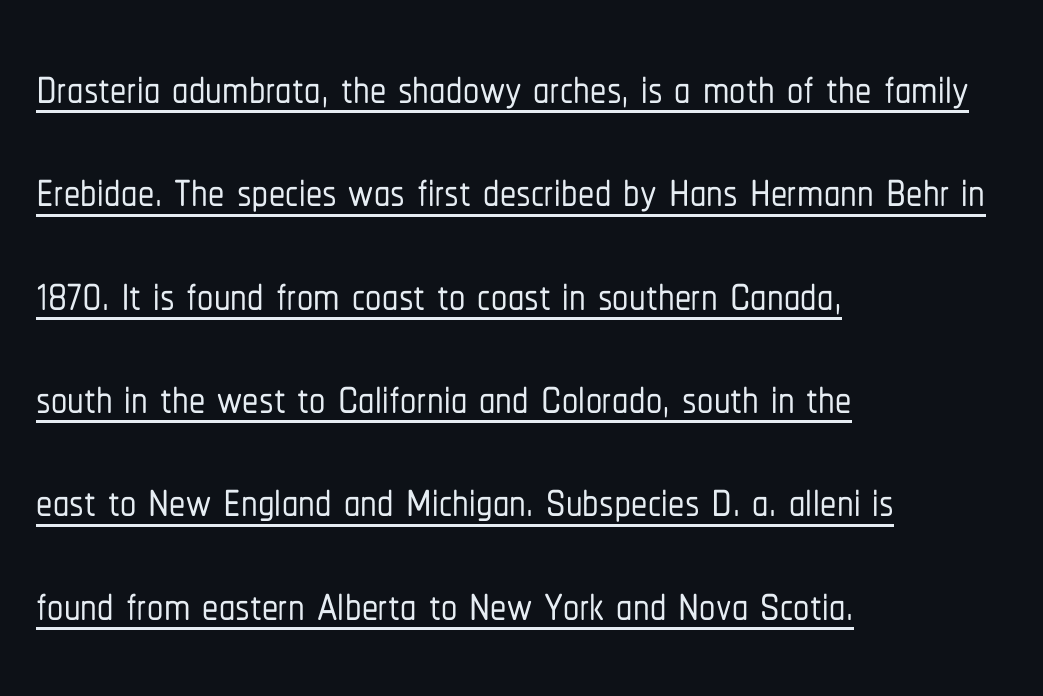
The lettering stays uniformly vertical, giving the passage a roman look. Leading: standard. Tracking value appears to be zero — textbook default spacing. The typesetter has applied underlining to the passage shown. The ragged edge is on the right, which tells us the setting is flush left.
